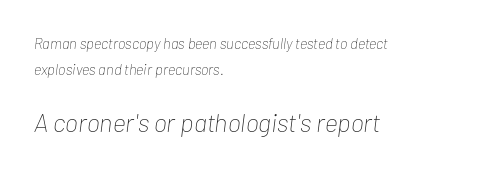
Q: Is the text bold? A: No.
Q: Is the text italic (slanted)? A: Yes, it leans right by about 7 degrees.
Q: Is the text underlined? A: No.
Q: How is the paragraph aligned? A: Left-aligned.
Q: Is the spacing between letters normal or unusually wide? A: Normal.
Q: Which block of text is set in a larger size, the first (top) or the second (bottom)? A: The second (bottom) one.
